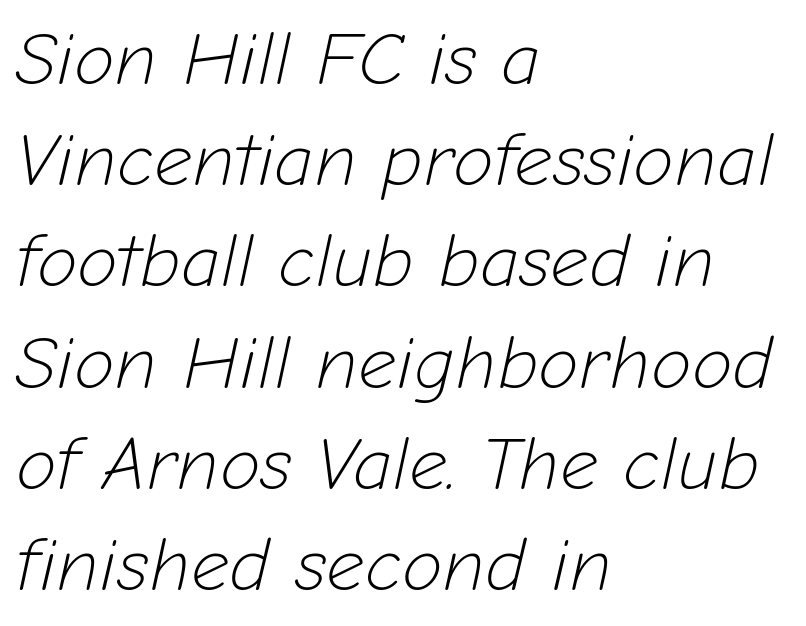
The passage shown leans; its letterforms are oblique. Notice how the passage keeps a crisp vertical edge on the left only. Decoration check: the copy has no underline. This sample uses plain, unmodified letter spacing. Counters stay open thanks to moderate or lighter strokes. Think of a printed novel: that variable character pitch is what you see here.
